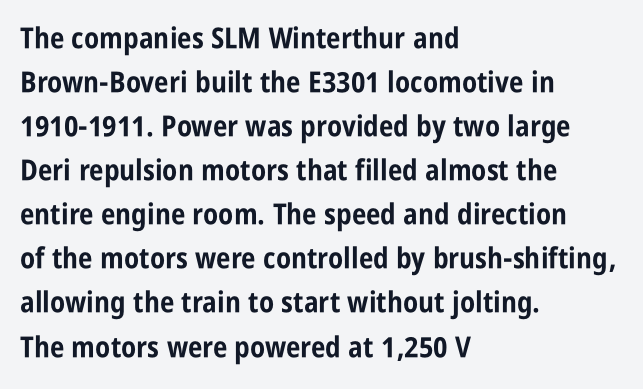
Q: Is the text bold? A: Yes.
Q: Is the text italic (slanted)? A: No, it is upright.
Q: Is the typeface a serif or a sans-serif typeface? A: Sans-serif.
Q: Is the text underlined? A: No.
Q: How is the paragraph aligned? A: Left-aligned.
Q: Is the spacing between letters normal or unusually wide? A: Normal.
Q: Is the spacing between lines tight, normal or loose? A: Normal.
Q: Width (condensed, normal, or wide)? A: Condensed.
Q: Stroke contrast? A: Low.
Q: x-height? A: Large.
Q: Monospaced? A: No.
